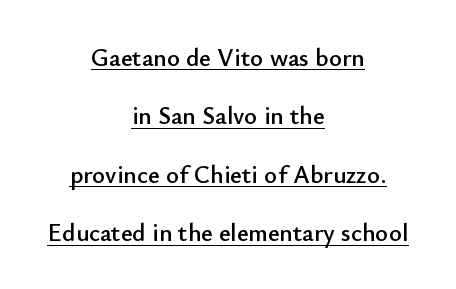
The image shows 25 px text type, upright; set centered, loose line spacing (2.34x), normal letter spacing, underlined.
